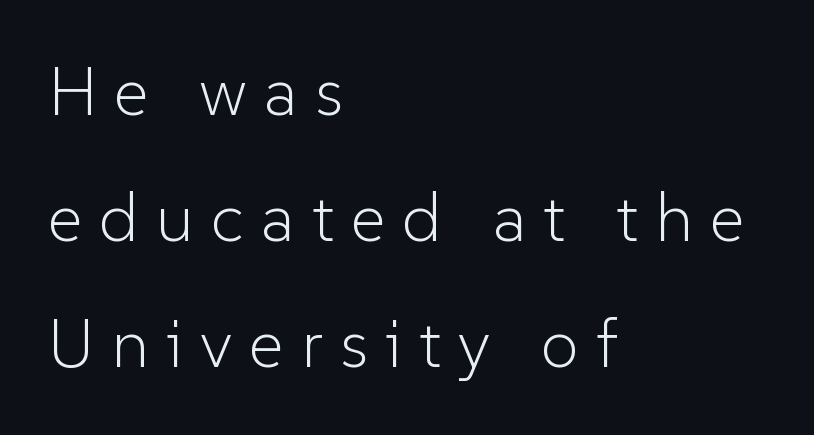
Q: Is the text bold? A: No.
Q: Is the text italic (slanted)? A: No, it is upright.
Q: Is the typeface a serif or a sans-serif typeface? A: Sans-serif.
Q: Is the text underlined? A: No.
Q: How is the paragraph aligned? A: Left-aligned.
Q: Is the spacing between letters normal or unusually wide? A: Unusually wide.
Q: Width (condensed, normal, or wide)? A: Normal.
Q: Stroke contrast? A: Low.
Q: x-height? A: Medium.
Q: Monospaced? A: No.
